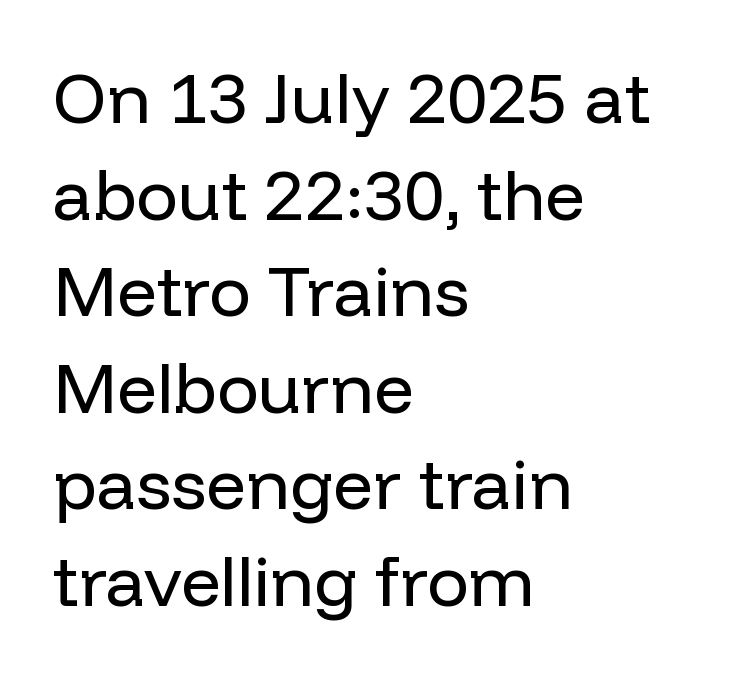
{"serif": "no", "italic": "no", "bold": "no", "weight": "regular", "width": "normal", "stroke_contrast": "low", "x_height": "medium", "monospaced": "no", "underline": "no", "align": "left", "line_spacing": "normal", "line_spacing_ratio": 1.38, "letter_spacing": "normal", "letter_spacing_em": 0.0, "glyph_px": 70}
